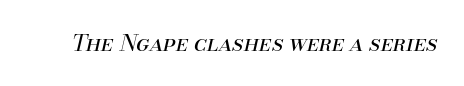
Q: Is the text bold? A: No.
Q: Is the text italic (slanted)? A: Yes, it leans right by about 13 degrees.
Q: Is the text underlined? A: No.
Q: Is the spacing between letters normal or unusually wide? A: Normal.
